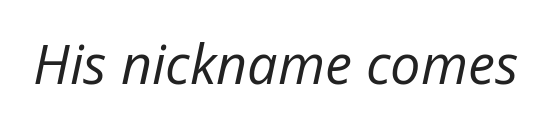
The image shows 54 px regular-weight type, italic (leaning right); set normal letter spacing, not underlined; low stroke contrast and a medium x-height.
